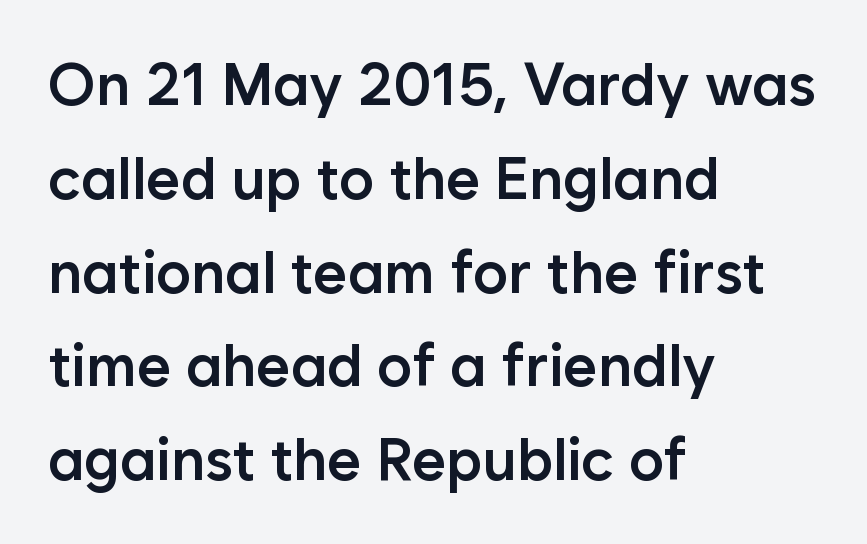
Q: Is the text bold? A: Semi-bold.
Q: Is the text italic (slanted)? A: No, it is upright.
Q: Is the typeface a serif or a sans-serif typeface? A: Sans-serif.
Q: Is the text underlined? A: No.
Q: How is the paragraph aligned? A: Left-aligned.
Q: Is the spacing between letters normal or unusually wide? A: Normal.
Q: Is the spacing between lines tight, normal or loose? A: Normal.
Q: Width (condensed, normal, or wide)? A: Normal.
Q: Stroke contrast? A: Low.
Q: x-height? A: Medium.
Q: Monospaced? A: No.
